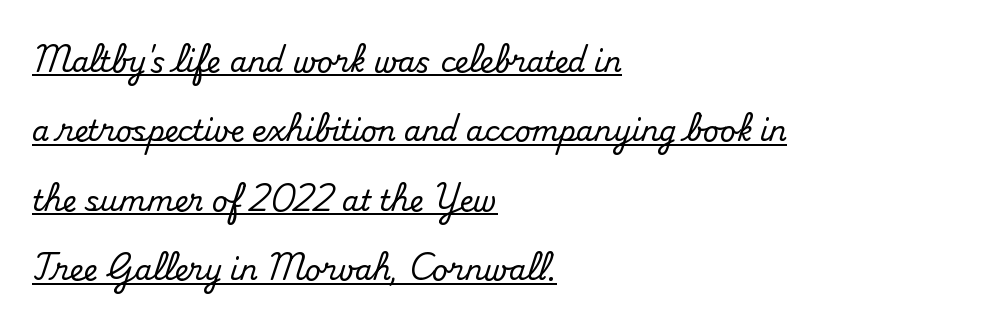
The image shows 28 px serif type; set left-aligned, loose line spacing (2.48x), normal letter spacing, underlined; medium stroke contrast and a small x-height.
